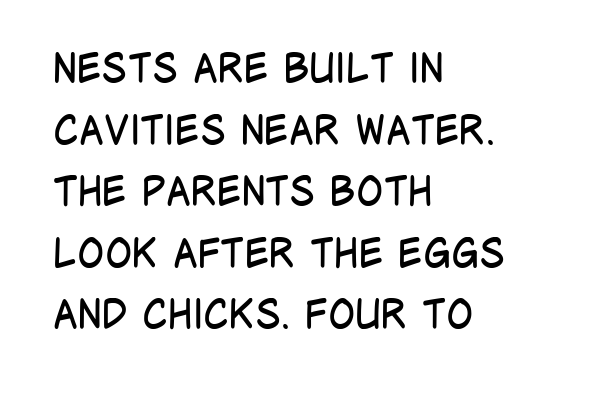
{"serif": "no", "italic": "no", "bold": "no", "weight": "regular", "width": "condensed", "stroke_contrast": "low", "x_height": "large", "monospaced": "no", "underline": "no", "align": "left", "line_spacing": "normal", "line_spacing_ratio": 1.54, "letter_spacing": "normal", "letter_spacing_em": 0.0, "glyph_px": 40}
